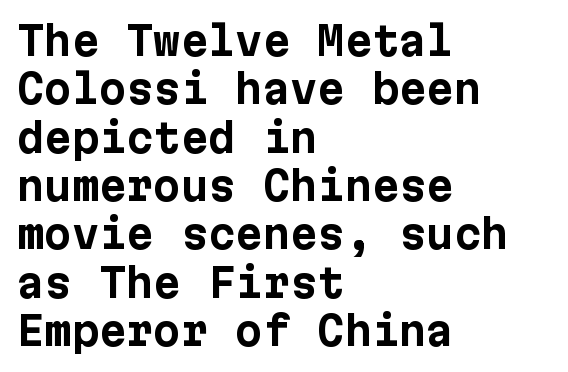
The horizontal fit of the characters is conventional and even. A dark, heavy texture on the line: the type is bold. Layout note: lines flush left. Honestly, there is no underline to notice here at all. Every character sits straight up, as roman type does.
